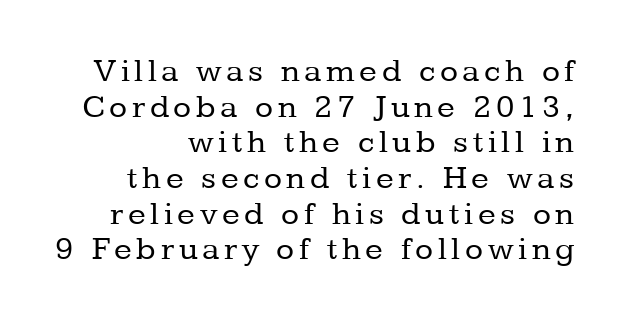
The image shows 33 px regular-weight serif type, upright; set tight line spacing (1.08x), not underlined; low stroke contrast and a medium x-height.
